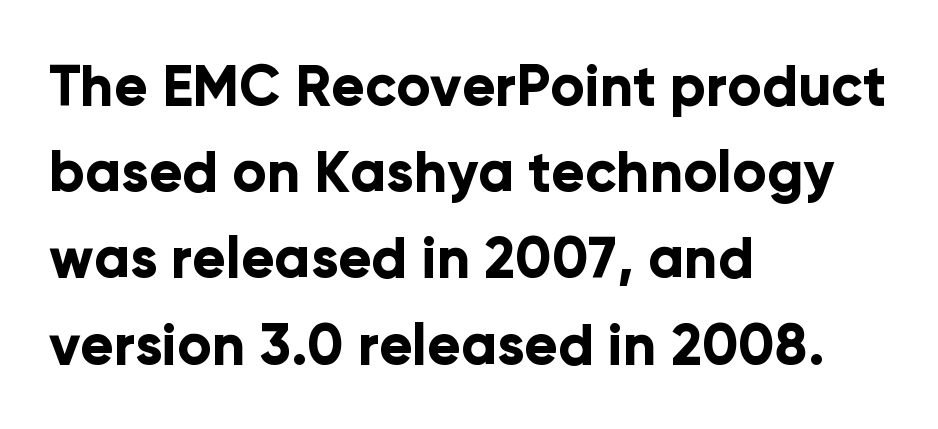
What's the leading like? Ordinary, nothing unusual. Check under the words: just untouched page. The rendering uses a bold face; every stroke is thick and dark. The glyphs in this specimen are sans serif.
